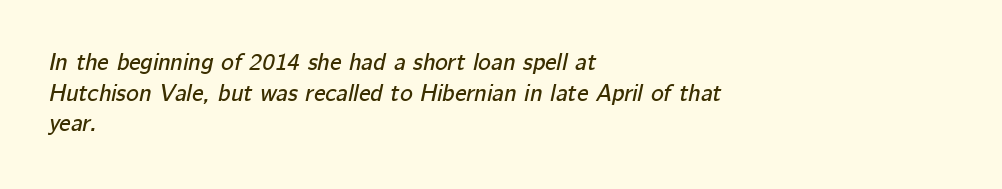
Q: Is the text italic (slanted)? A: Yes, it leans right by about 12 degrees.
Q: Is the text underlined? A: No.
Q: How is the paragraph aligned? A: Left-aligned.
Q: Is the spacing between letters normal or unusually wide? A: Normal.
Q: Is the spacing between lines tight, normal or loose? A: Normal.
